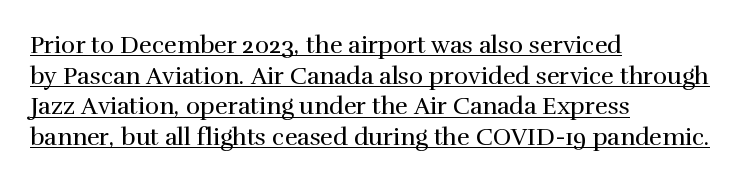
{"italic": "no", "bold": "no", "underline": "yes", "align": "left", "line_spacing": "normal", "line_spacing_ratio": 1.28, "letter_spacing": "normal", "letter_spacing_em": 0.0, "glyph_px": 24}
